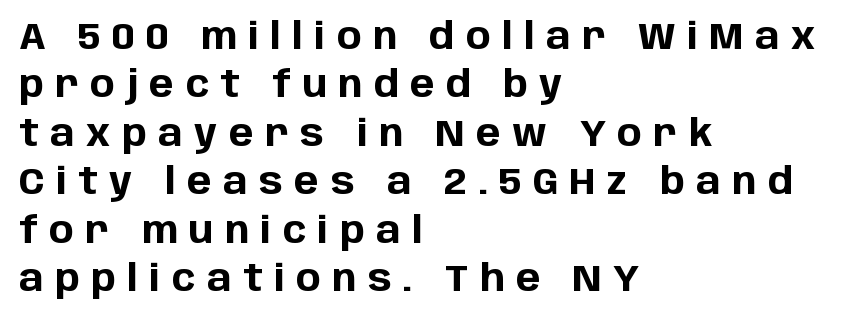
{"serif": "no", "italic": "no", "bold": "yes", "weight": "bold", "width": "normal", "stroke_contrast": "low", "x_height": "large", "monospaced": "no", "underline": "no", "align": "left", "line_spacing": "normal", "line_spacing_ratio": 1.31, "letter_spacing": "wide", "letter_spacing_em": 0.31, "glyph_px": 37}
